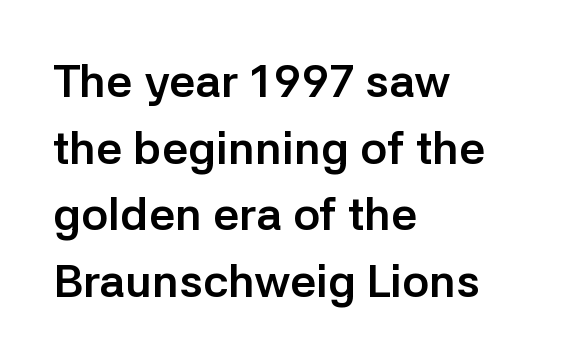
Look at the stroke-to-counter ratio: heavy, a bold. Inter-character spacing is left at the font's built-in metrics. The face used here is a sans, in the tradition of grotesques and geometrics. The rendering uses natural spacing where letterforms have individual widths. A normal amount of white space separates one row of letters from the next. The rendering anchors every line to the left-hand side.
